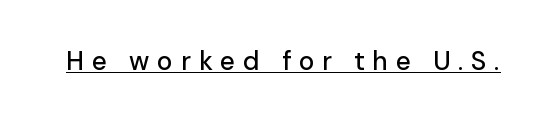
{"italic": "no", "underline": "yes", "letter_spacing": "wide", "letter_spacing_em": 0.3, "glyph_px": 26}
